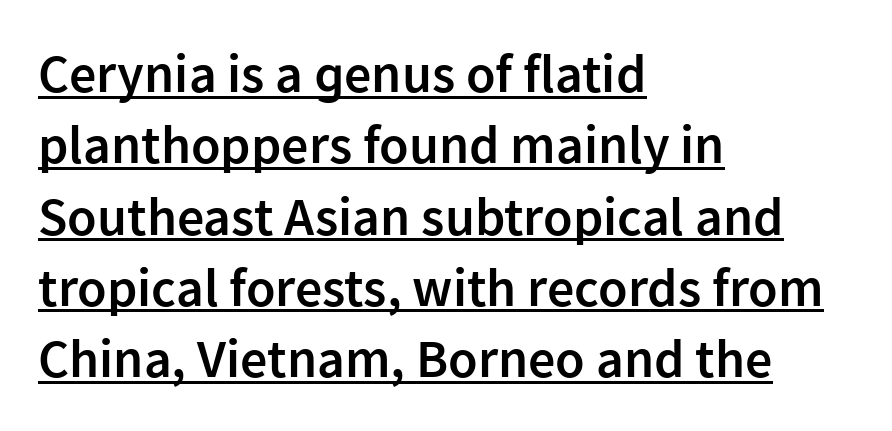
Q: Is the text bold? A: Semi-bold.
Q: Is the text italic (slanted)? A: No, it is upright.
Q: Is the typeface a serif or a sans-serif typeface? A: Sans-serif.
Q: Is the text underlined? A: Yes.
Q: How is the paragraph aligned? A: Left-aligned.
Q: Is the spacing between letters normal or unusually wide? A: Normal.
Q: Is the spacing between lines tight, normal or loose? A: Normal.
Q: Width (condensed, normal, or wide)? A: Normal.
Q: Stroke contrast? A: Low.
Q: x-height? A: Medium.
Q: Monospaced? A: No.
